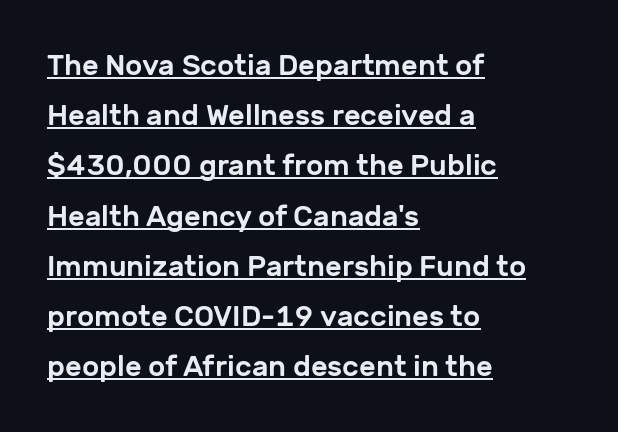
Nothing sits at the stroke ends, so this counts as sans-serif. Each word holds together tightly as a unit, with standard inter-letter gaps. This rendering features underlined lettering. Every stem runs plumb, perpendicular to the baseline. Here the designer chose a conventional face with non-uniform glyph widths. Line beginnings align vertically; line endings do not.
